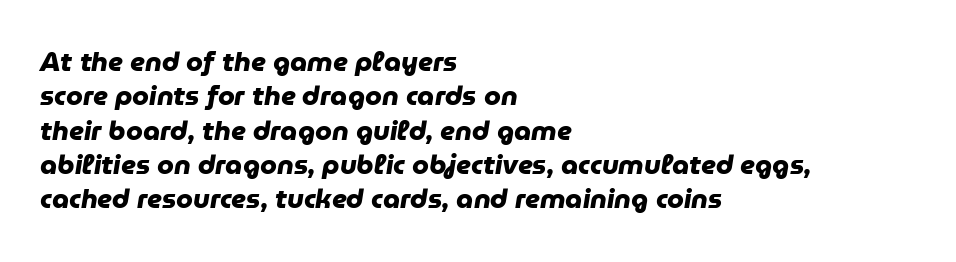
Line beginnings align vertically; line endings do not. Look at the tracking — it's just the regular setting, nothing added. Does the weight exceed regular? Yes, all the way to bold. Bare-footed words on every line. Horizontal bands of white between lines are of average thickness.
